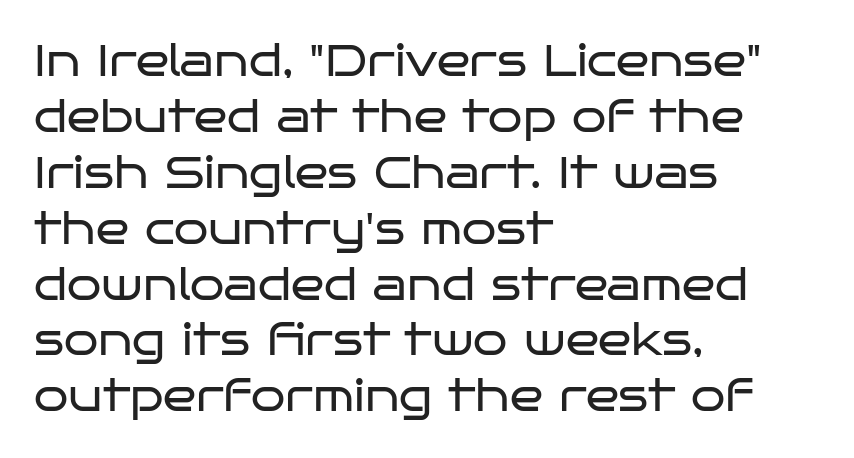
The type sits square on the baseline with zero lean. Look at the bottom of the vertical strokes: they stop flat, with no serifs. The compositor pushed each line to the left boundary. Weight: in the light-to-regular range. The face used here is proportionally spaced, like ordinary book or web type.
